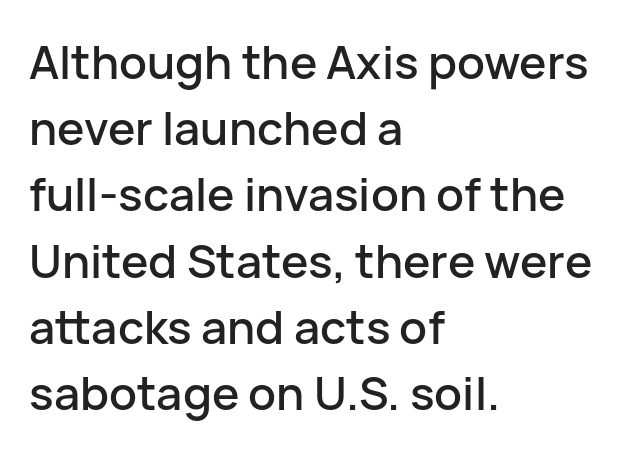
The image shows 46 px sans-serif type, upright; set left-aligned, normal line spacing (1.44x), normal letter spacing, not underlined; low stroke contrast and a medium x-height.
